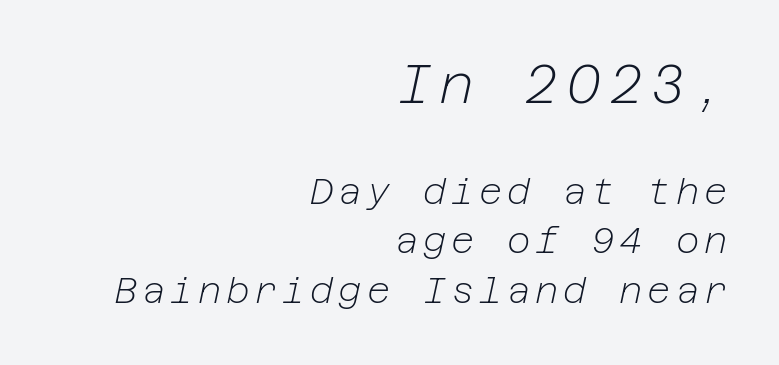
The image shows 54 px light type, italic (leaning right); set right-aligned, normal line spacing (1.38x), not underlined; the first (top) block is 1.5x larger; low stroke contrast and a medium x-height.
